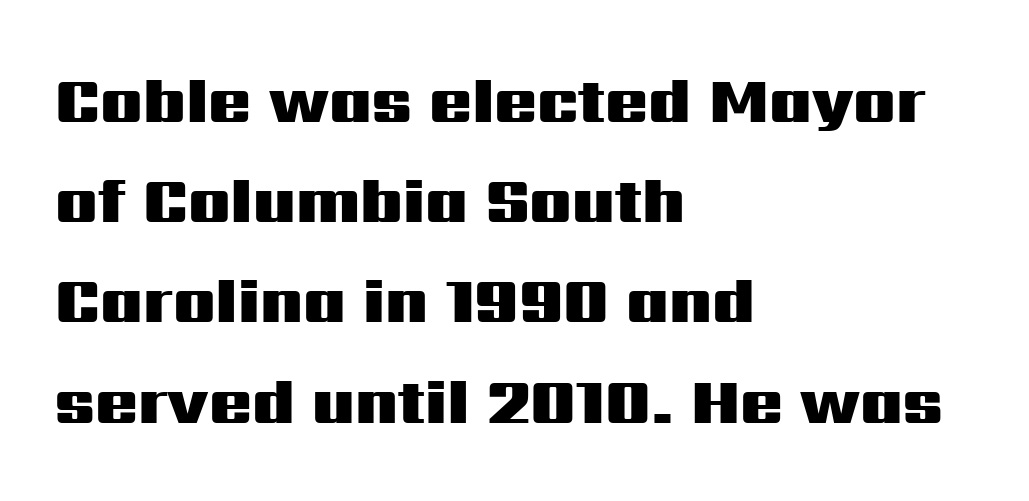
Q: Is the text bold? A: Yes.
Q: Is the text italic (slanted)? A: No, it is upright.
Q: Is the typeface a serif or a sans-serif typeface? A: Sans-serif.
Q: Is the text underlined? A: No.
Q: How is the paragraph aligned? A: Left-aligned.
Q: Is the spacing between letters normal or unusually wide? A: Normal.
Q: Is the spacing between lines tight, normal or loose? A: Normal.
Q: Width (condensed, normal, or wide)? A: Wide.
Q: Stroke contrast? A: Medium.
Q: x-height? A: Medium.
Q: Monospaced? A: No.
